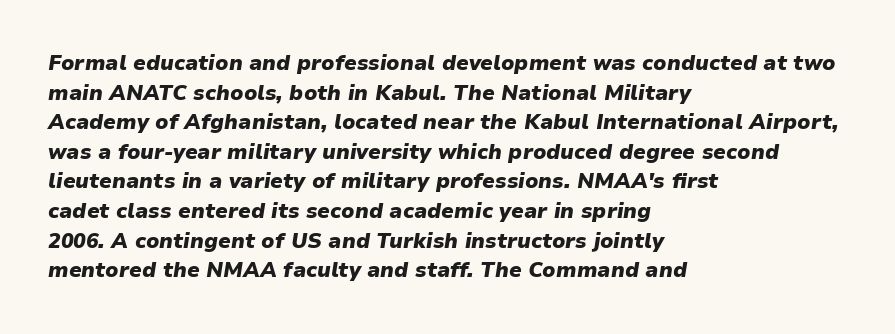
{"italic": "yes", "lean": "right", "slant_degrees": 9, "bold": "yes", "underline": "no", "align": "left", "line_spacing": "normal", "line_spacing_ratio": 1.41, "letter_spacing": "normal", "letter_spacing_em": 0.0, "glyph_px": 21}
